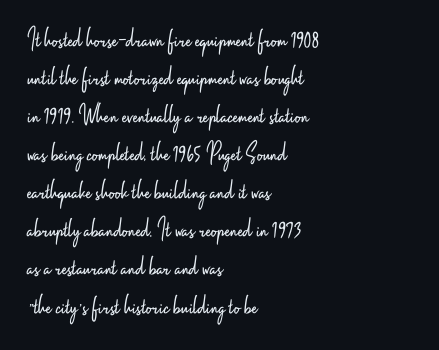
No letter is thick-stroked: the sample isn't bold. The face used here is proportionally spaced, like ordinary book or web type. The letters carry no serifs — their stems end cleanly without finishing strokes. The compositor pushed each line to the left boundary. Short note: letters normally spaced.
